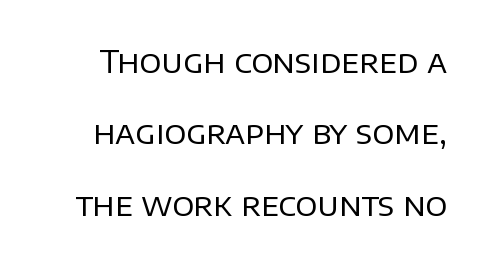
These lines stand farther apart than default settings would place them. Standard letterfit; no display-style spreading of the glyphs. Nobody drew a line under any word here. When letters stand straight like this, we call the style roman or upright. No heavy texture on the line: the type isn't bold.
